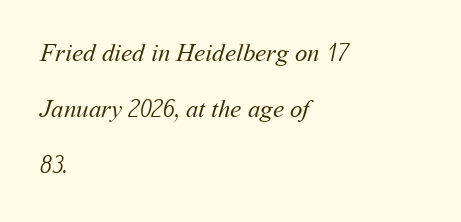
{"bold": "no", "underline": "no", "align": "left", "line_spacing": "loose", "line_spacing_ratio": 2.25, "letter_spacing": "normal", "letter_spacing_em": 0.0, "glyph_px": 25}
